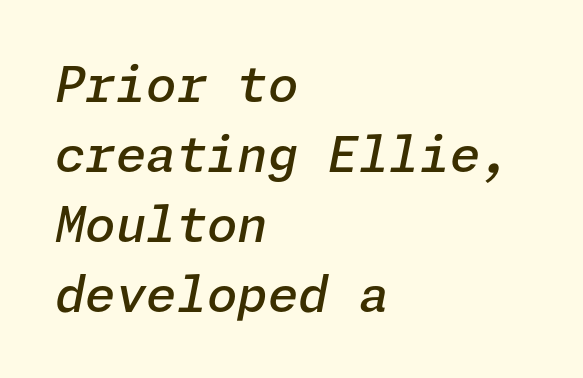
The type is set solid horizontally, with unmodified tracking. The designer left line spacing at the default. A classic flush-left, rag-right setting is used for this passage. There's an unmistakable incline to the writing here. Does the weight exceed regular? Yes, but only to semibold. The strip under each line holds only bare page.
